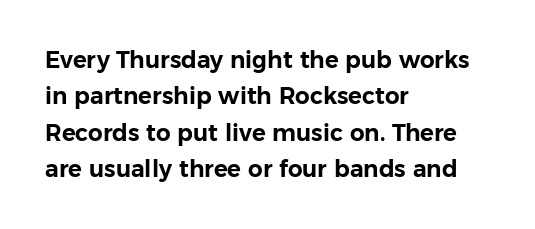
{"italic": "no", "underline": "no", "align": "left", "line_spacing": "normal", "line_spacing_ratio": 1.58, "letter_spacing": "normal", "letter_spacing_em": 0.0, "glyph_px": 23}
